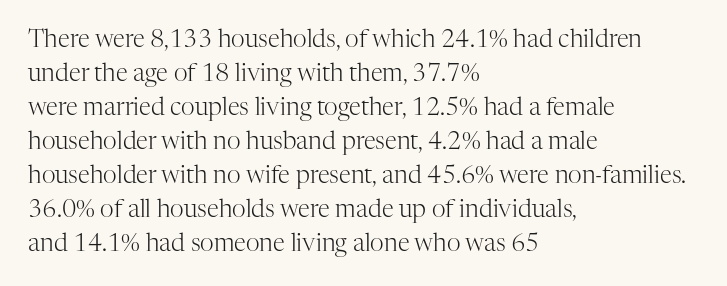
Q: Is the text bold? A: No.
Q: Is the text italic (slanted)? A: No, it is upright.
Q: Is the text underlined? A: No.
Q: How is the paragraph aligned? A: Left-aligned.
Q: Is the spacing between letters normal or unusually wide? A: Normal.
Q: Is the spacing between lines tight, normal or loose? A: Normal.
